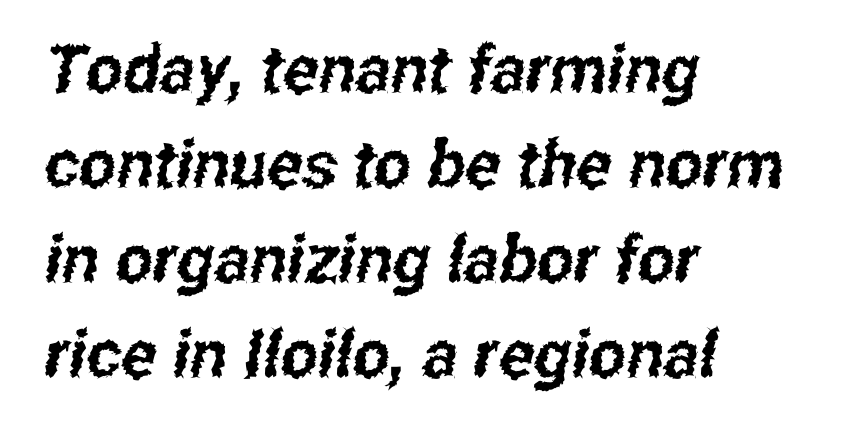
The image shows 66 px condensed sans-serif type; set left-aligned, normal line spacing (1.44x), normal letter spacing, not underlined; low stroke contrast and a medium x-height.
